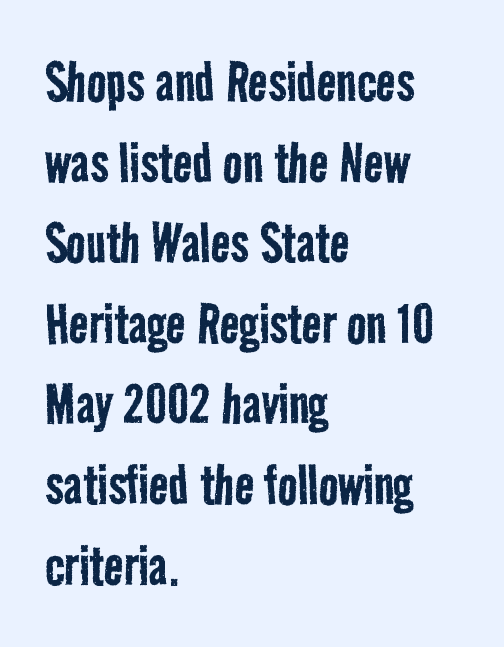
Q: Is the text bold? A: No.
Q: Is the typeface a serif or a sans-serif typeface? A: Sans-serif.
Q: Is the text underlined? A: No.
Q: How is the paragraph aligned? A: Left-aligned.
Q: Is the spacing between letters normal or unusually wide? A: Normal.
Q: Width (condensed, normal, or wide)? A: Condensed.
Q: Stroke contrast? A: Low.
Q: x-height? A: Medium.
Q: Monospaced? A: No.
